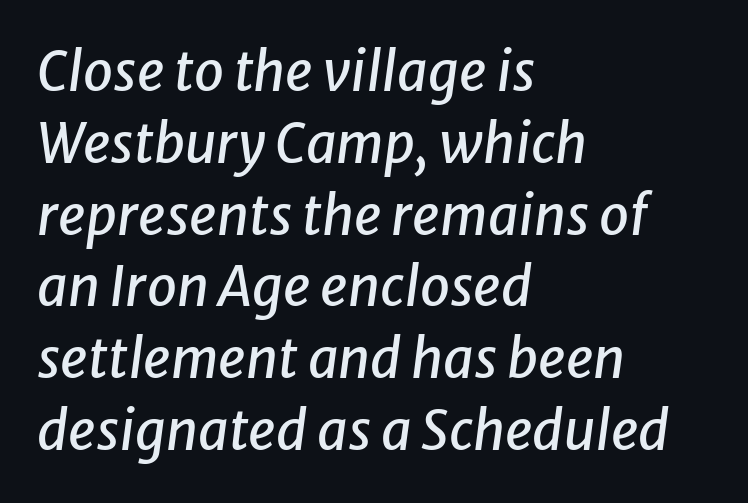
Q: Is the text italic (slanted)? A: Yes, it leans right by about 8 degrees.
Q: Is the text underlined? A: No.
Q: How is the paragraph aligned? A: Left-aligned.
Q: Is the spacing between letters normal or unusually wide? A: Normal.
Q: Is the spacing between lines tight, normal or loose? A: Normal.
Q: Width (condensed, normal, or wide)? A: Normal.
Q: Stroke contrast? A: Low.
Q: x-height? A: Medium.
Q: Monospaced? A: No.
